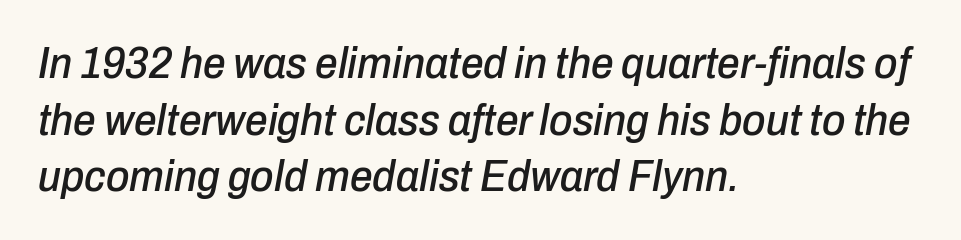
{"italic": "yes", "lean": "right", "slant_degrees": 10, "width": "condensed", "stroke_contrast": "low", "x_height": "medium", "monospaced": "no", "underline": "no", "align": "left", "line_spacing": "normal", "line_spacing_ratio": 1.26, "letter_spacing": "normal", "letter_spacing_em": 0.0, "glyph_px": 45}
